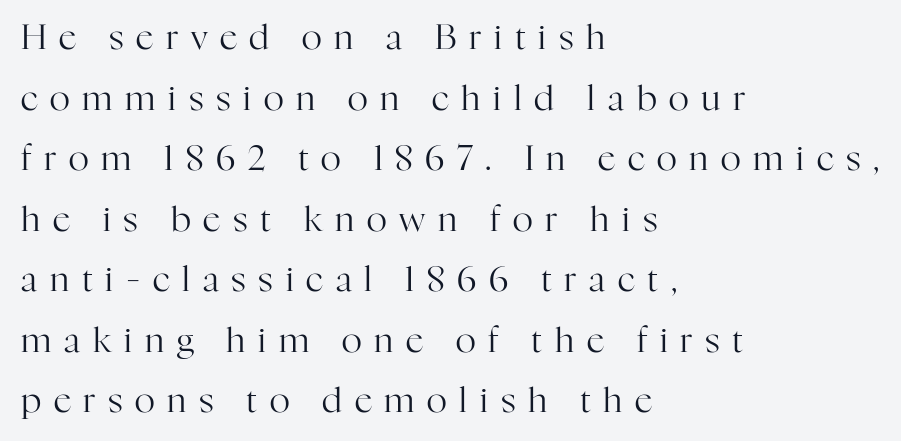
The image shows 35 px regular-weight serif type, upright; set left-aligned, line spacing 1.73x, unusually wide letter spacing (+0.36 em), not underlined; high stroke contrast and a medium x-height.
